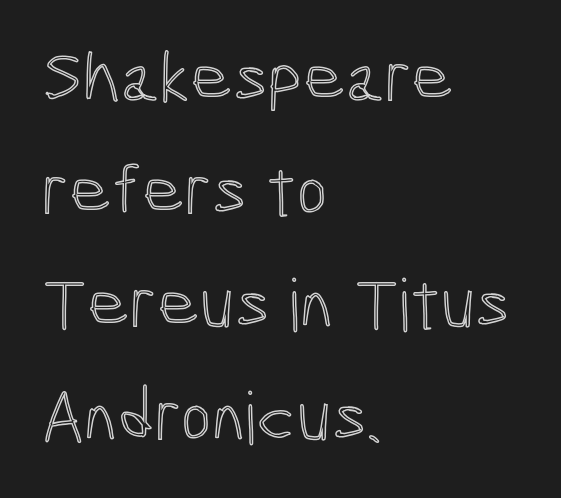
The image shows 73 px condensed type, upright; set left-aligned, normal line spacing (1.55x), normal letter spacing, not underlined; a medium x-height.
